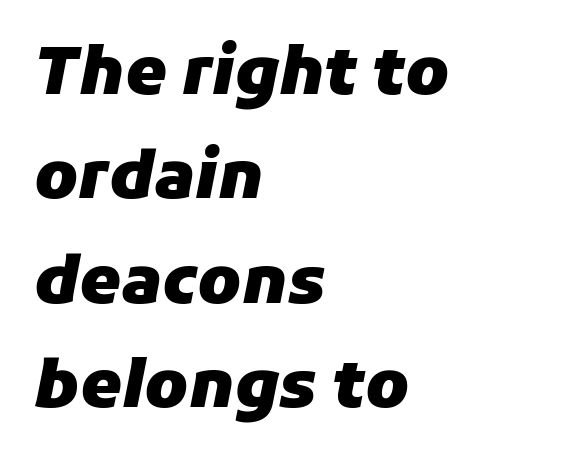
{"italic": "yes", "lean": "right", "slant_degrees": 11, "bold": "yes", "weight": "heavy", "width": "normal", "stroke_contrast": "low", "x_height": "medium", "monospaced": "no", "underline": "no", "align": "left", "line_spacing": "normal", "line_spacing_ratio": 1.58, "letter_spacing": "normal", "letter_spacing_em": 0.0, "glyph_px": 66}
